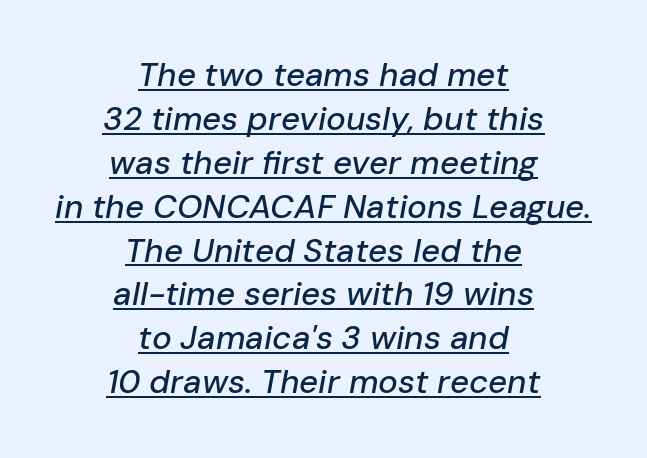
Q: Is the text italic (slanted)? A: Yes, it leans right by about 10 degrees.
Q: Is the text underlined? A: Yes.
Q: How is the paragraph aligned? A: Centered.
Q: Is the spacing between letters normal or unusually wide? A: Normal.
Q: Is the spacing between lines tight, normal or loose? A: Normal.
Q: Width (condensed, normal, or wide)? A: Normal.
Q: Stroke contrast? A: Low.
Q: x-height? A: Medium.
Q: Monospaced? A: No.
